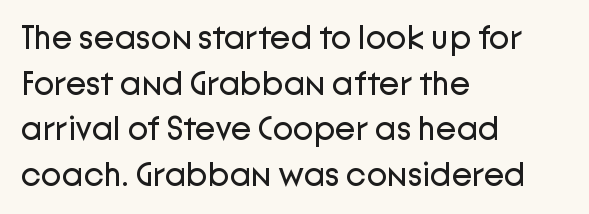
The image shows 34 px regular-weight sans-serif type, upright; set left-aligned, normal line spacing (1.34x), normal letter spacing, not underlined; low stroke contrast and a medium x-height.
